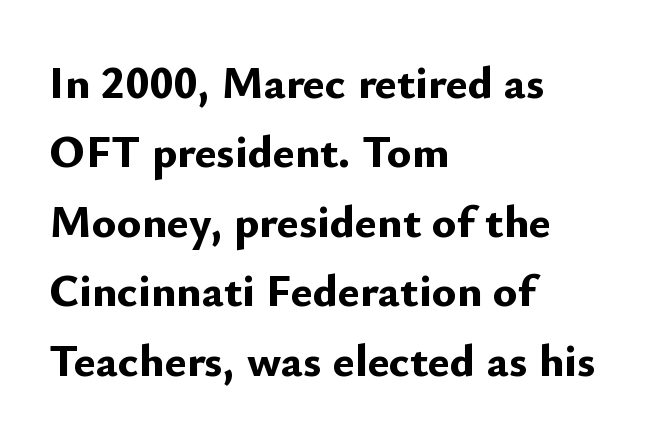
Unmarked baselines from the first word to the last. Quick note: not italic, upright. A sans-serif font was chosen for this passage. I'd describe the lettering as bold — thick and assertive.
